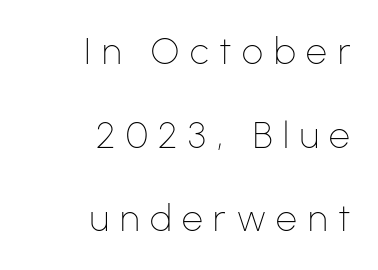
{"serif": "no", "italic": "no", "bold": "no", "weight": "thin", "width": "normal", "stroke_contrast": "low", "x_height": "medium", "monospaced": "no", "underline": "no", "align": "right", "line_spacing": "loose", "line_spacing_ratio": 2.26, "letter_spacing": "wide", "letter_spacing_em": 0.29, "glyph_px": 37}
